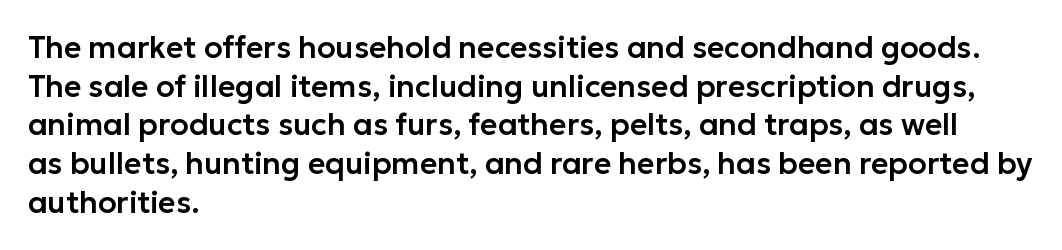
The image shows 30 px sans-serif type, upright; set left-aligned, normal line spacing (1.29x), normal letter spacing, not underlined; low stroke contrast and a medium x-height.
